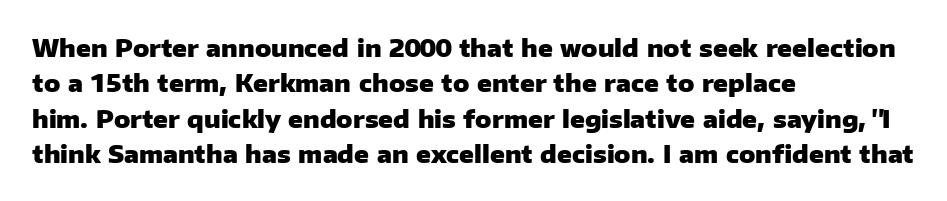
The baseline area is clear. Rendered with straight, roman letterforms. The face used here has the dense, thick strokes of a bold. One-word summary of the alignment: left.
